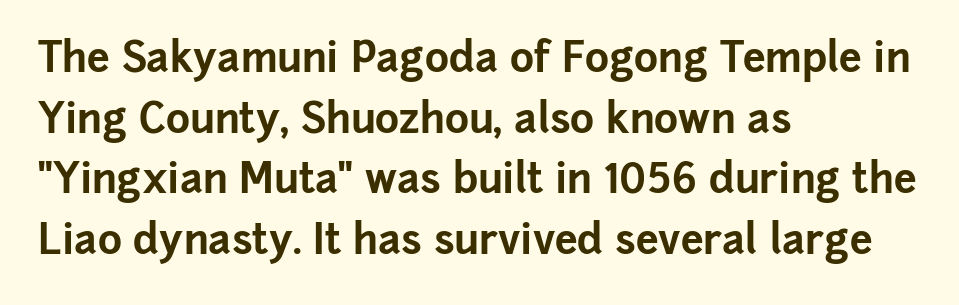
The type sits square on the baseline with zero lean. No word sits above an underline. Caption: multi-line text, flush left, ragged right. Summary of vertical rhythm: regular, with standard interline spacing. The letters advance in unequal steps, a hallmark of proportional type.
